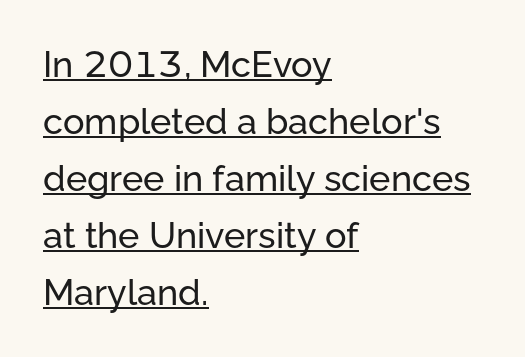
The image shows 36 px sans-serif type, upright; set left-aligned, normal line spacing (1.58x), normal letter spacing, underlined; low stroke contrast and a medium x-height.
